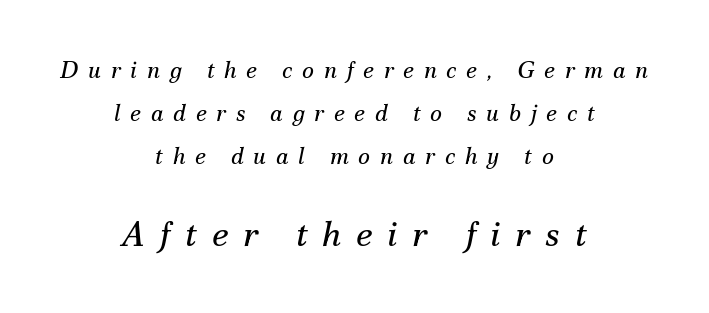
{"serif": "yes", "italic": "yes", "lean": "right", "slant_degrees": 12, "bold": "no", "weight": "regular", "width": "normal", "stroke_contrast": "medium", "x_height": "small", "monospaced": "no", "underline": "no", "align": "center", "line_spacing_ratio": 1.86, "letter_spacing": "wide", "letter_spacing_em": 0.42, "larger_block": "second", "size_ratio": 1.52, "glyph_px": 35}
